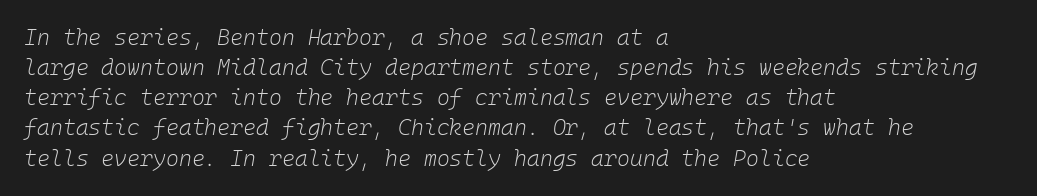
{"italic": "yes", "lean": "right", "slant_degrees": 10, "bold": "no", "underline": "no", "align": "left", "line_spacing": "normal", "line_spacing_ratio": 1.37, "letter_spacing": "normal", "letter_spacing_em": 0.0, "glyph_px": 22}
